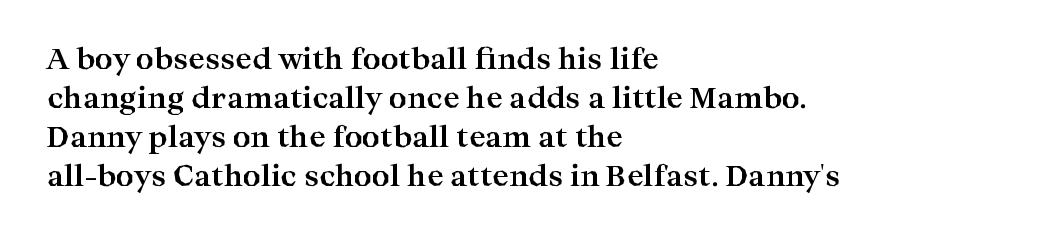
The image shows 28 px bold, wide serif type, upright; set left-aligned, normal line spacing (1.39x), normal letter spacing, not underlined; high stroke contrast and a medium x-height.
